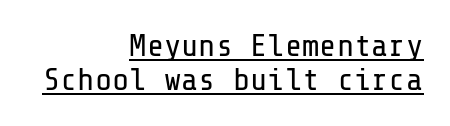
The image shows 32 px regular-weight sans-serif type, upright; set right-aligned, tight line spacing (1.07x), normal letter spacing, underlined; low stroke contrast and a medium x-height.
